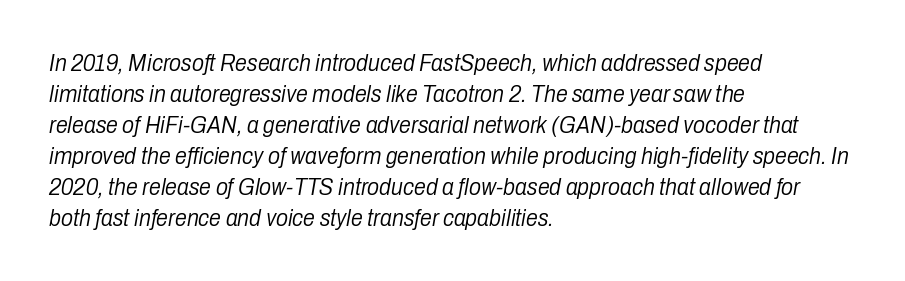
Q: Is the text bold? A: No.
Q: Is the text italic (slanted)? A: Yes, it leans right by about 10 degrees.
Q: Is the text underlined? A: No.
Q: How is the paragraph aligned? A: Left-aligned.
Q: Is the spacing between letters normal or unusually wide? A: Normal.
Q: Is the spacing between lines tight, normal or loose? A: Normal.
